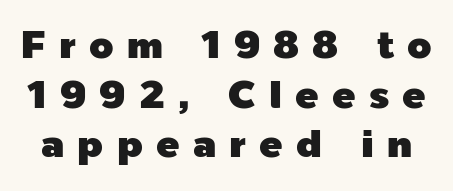
Q: Is the text italic (slanted)? A: No, it is upright.
Q: Is the typeface a serif or a sans-serif typeface? A: Sans-serif.
Q: Is the text underlined? A: No.
Q: Is the spacing between letters normal or unusually wide? A: Unusually wide.
Q: Is the spacing between lines tight, normal or loose? A: Normal.
Q: Width (condensed, normal, or wide)? A: Normal.
Q: x-height? A: Medium.
Q: Monospaced? A: No.
